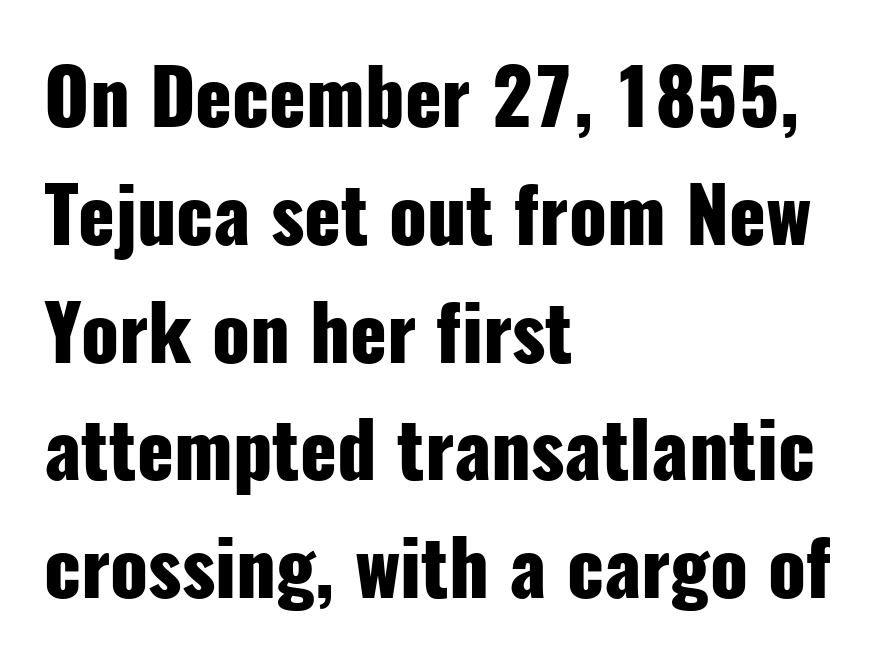
{"serif": "no", "italic": "no", "bold": "yes", "weight": "heavy", "width": "condensed", "stroke_contrast": "low", "x_height": "medium", "monospaced": "no", "underline": "no", "align": "left", "line_spacing": "normal", "line_spacing_ratio": 1.55, "letter_spacing": "normal", "letter_spacing_em": 0.0, "glyph_px": 76}
